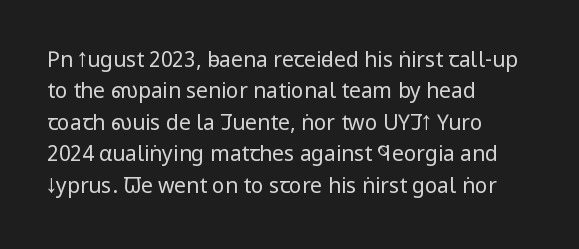
Each row of text sits above clean, open space. Italic? Not at all — the glyphs are vertical. Typeset ragged right — the left edge is the straight one. Each word holds together tightly as a unit, with standard inter-letter gaps. Interline gaps are of average width in this sample.
